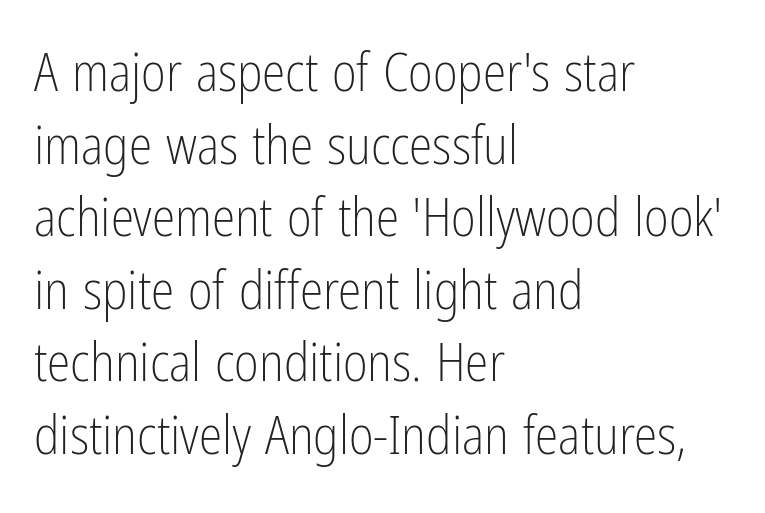
The image shows 53 px light, condensed sans-serif type, upright; set left-aligned, normal line spacing (1.37x), normal letter spacing, not underlined; low stroke contrast and a medium x-height.
